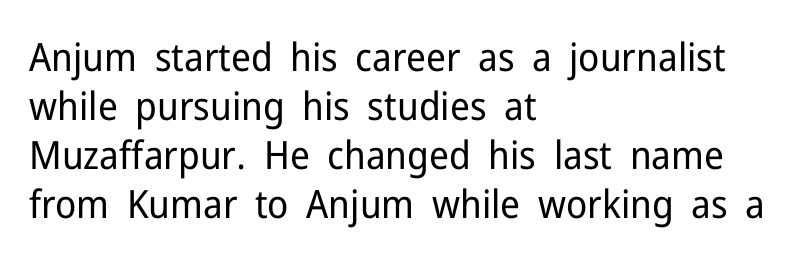
{"serif": "no", "italic": "no", "bold": "no", "weight": "regular", "width": "normal", "stroke_contrast": "low", "x_height": "medium", "monospaced": "no", "underline": "no", "align": "left", "line_spacing": "normal", "line_spacing_ratio": 1.26, "letter_spacing": "normal", "letter_spacing_em": 0.0, "glyph_px": 39}
